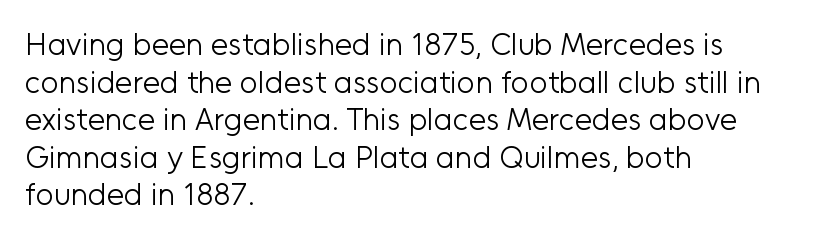
The image shows 31 px light sans-serif type, upright; set left-aligned, line spacing 1.21x, normal letter spacing, not underlined; low stroke contrast and a medium x-height.
